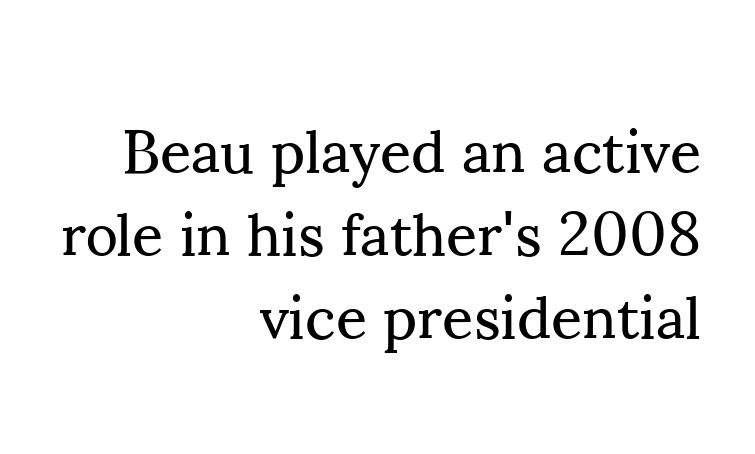
{"serif": "yes", "italic": "no", "bold": "no", "weight": "regular", "width": "normal", "stroke_contrast": "medium", "x_height": "small", "monospaced": "no", "underline": "no", "align": "right", "line_spacing": "normal", "line_spacing_ratio": 1.36, "letter_spacing": "normal", "letter_spacing_em": 0.0, "glyph_px": 61}
